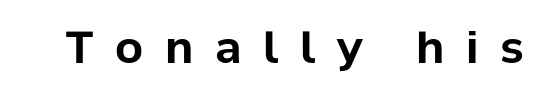
The image shows 44 px bold sans-serif type, upright; set unusually wide letter spacing (+0.49 em), not underlined; low stroke contrast and a medium x-height.
